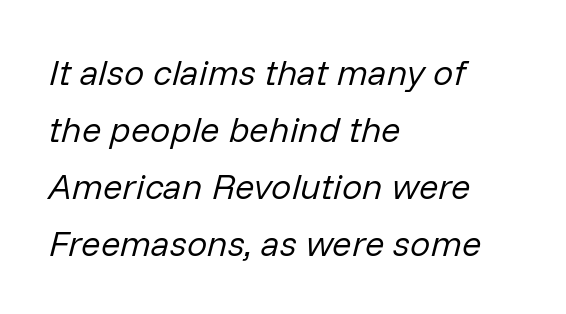
Q: Is the text bold? A: No.
Q: Is the text italic (slanted)? A: Yes, it leans right by about 14 degrees.
Q: Is the text underlined? A: No.
Q: How is the paragraph aligned? A: Left-aligned.
Q: Is the spacing between letters normal or unusually wide? A: Normal.
Q: Is the spacing between lines tight, normal or loose? A: Normal.
Q: Width (condensed, normal, or wide)? A: Normal.
Q: Stroke contrast? A: Low.
Q: x-height? A: Medium.
Q: Monospaced? A: No.
